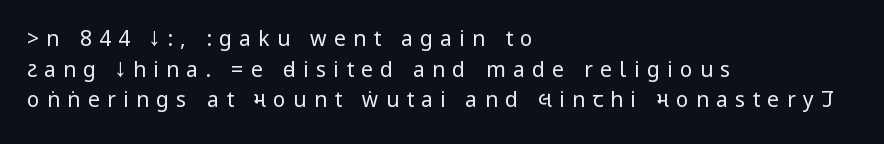
The font sits on the lighter half of the weight spectrum, regular included. Inter-character spacing is expanded well beyond the font's built-in metrics. Posture: straight, roman, zero tilt. This sample keeps an unexceptional amount of space between lines. The ragged edge is on the right, which tells us the setting is flush left.
